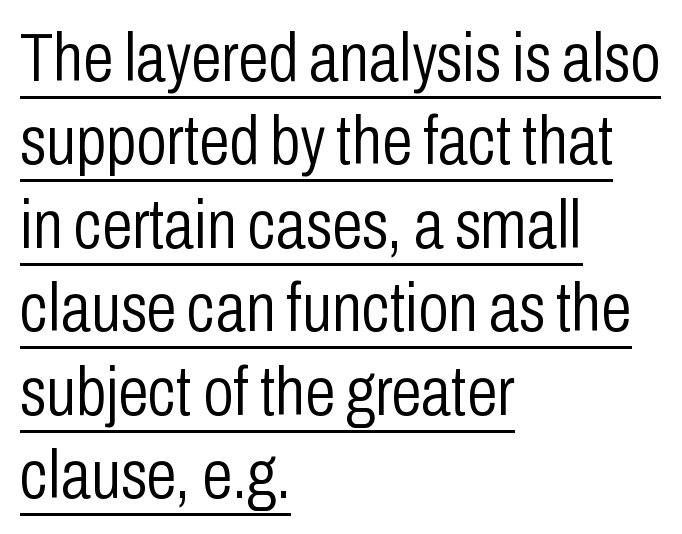
Weight: regular or lighter. The string is rendered with underlining switched on. This rendering leaves character spacing at its baseline value. No italicization has been applied; the sample stays upright.
